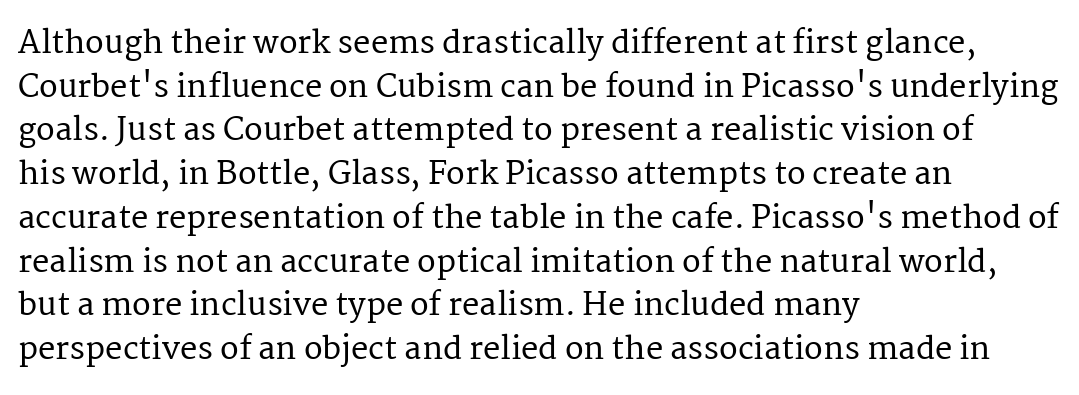
Q: Is the text italic (slanted)? A: No, it is upright.
Q: Is the typeface a serif or a sans-serif typeface? A: Serif.
Q: Is the text underlined? A: No.
Q: How is the paragraph aligned? A: Left-aligned.
Q: Is the spacing between letters normal or unusually wide? A: Normal.
Q: Is the spacing between lines tight, normal or loose? A: Normal.
Q: Width (condensed, normal, or wide)? A: Normal.
Q: Stroke contrast? A: Medium.
Q: x-height? A: Medium.
Q: Monospaced? A: No.
